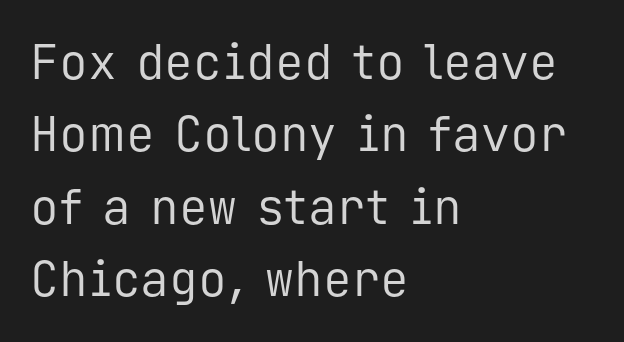
The image shows 48 px regular-weight sans-serif type, upright, monospaced; set left-aligned, normal line spacing (1.51x), normal letter spacing, not underlined; low stroke contrast and a medium x-height.
